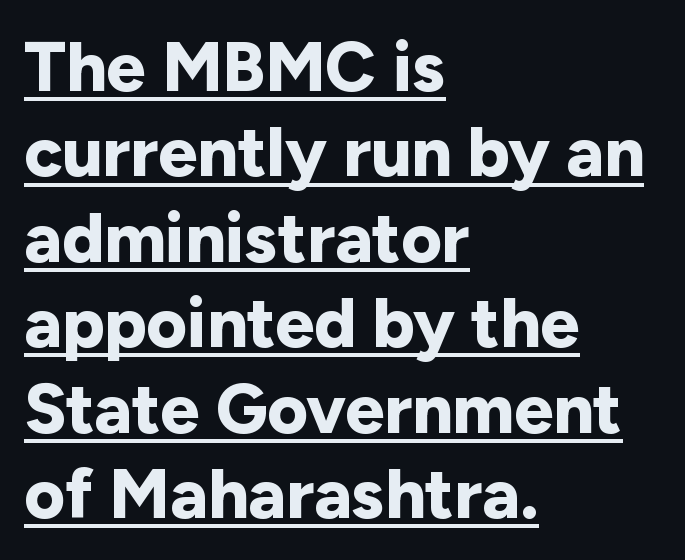
Q: Is the text bold? A: Yes.
Q: Is the text italic (slanted)? A: No, it is upright.
Q: Is the typeface a serif or a sans-serif typeface? A: Sans-serif.
Q: Is the text underlined? A: Yes.
Q: How is the paragraph aligned? A: Left-aligned.
Q: Is the spacing between letters normal or unusually wide? A: Normal.
Q: Width (condensed, normal, or wide)? A: Normal.
Q: Stroke contrast? A: Low.
Q: x-height? A: Medium.
Q: Monospaced? A: No.
